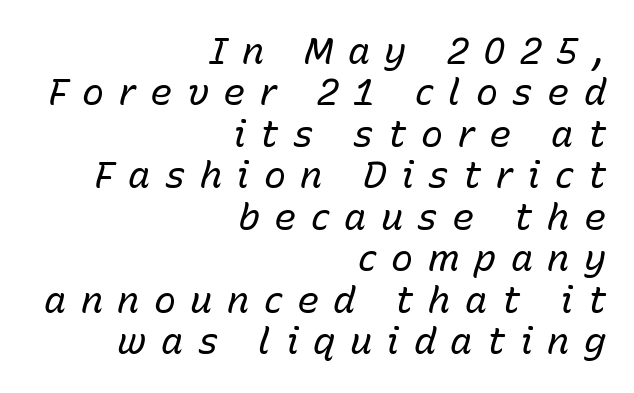
Typeset ragged left — the right edge is the straight one. Character widths vary here, with narrow letters taking less room than wide ones. Decoration check: the copy has no underline. Tightly led — the rows are bunched.
